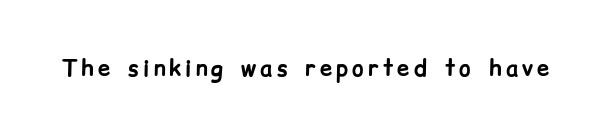
Q: Is the text bold? A: Yes.
Q: Is the text italic (slanted)? A: No, it is upright.
Q: Is the text underlined? A: No.
